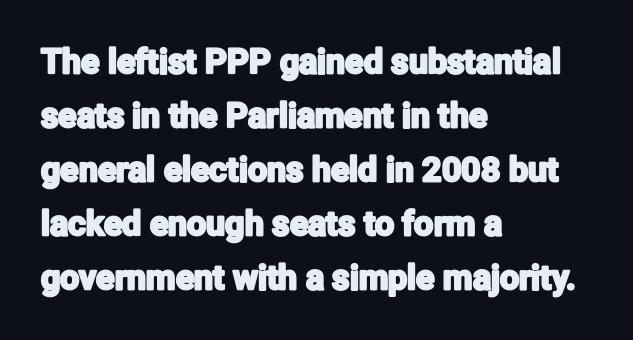
The image shows 34 px condensed sans-serif type, upright; set left-aligned, normal line spacing (1.59x), normal letter spacing, not underlined; low stroke contrast and a medium x-height.
